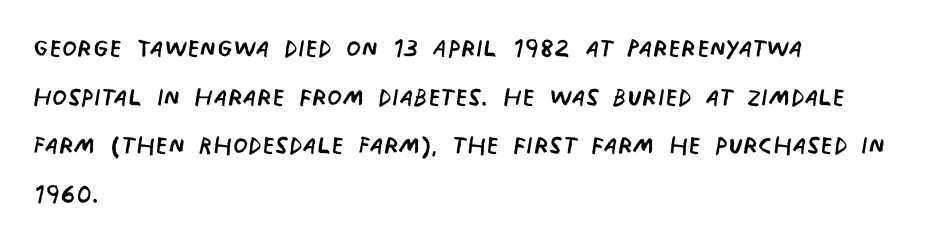
No letter is thick-stroked: the sample isn't bold. Visually the block forms a straight wall on the left and a jagged coastline on the right. I'd call this a sans setting — the letters go barefoot. Descenders hang freely into open space. Line spacing here is normal.
